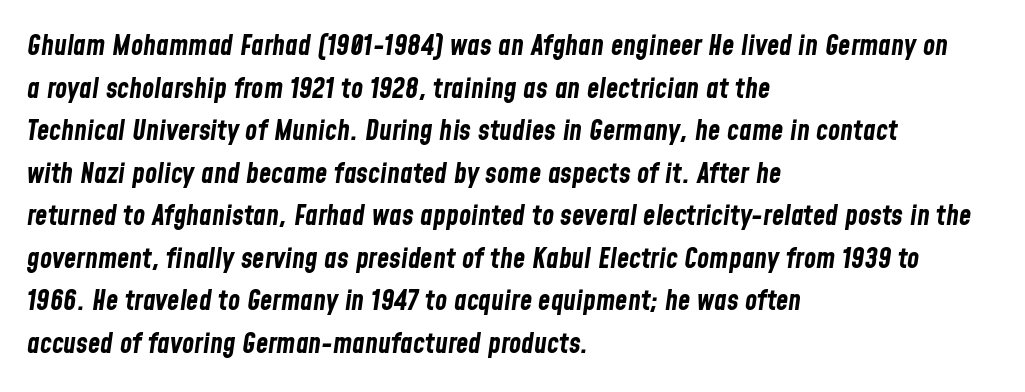
{"italic": "yes", "lean": "right", "slant_degrees": 8, "bold": "yes", "weight": "bold", "width": "condensed", "stroke_contrast": "low", "x_height": "medium", "monospaced": "no", "underline": "no", "align": "left", "line_spacing": "normal", "line_spacing_ratio": 1.52, "letter_spacing": "normal", "letter_spacing_em": 0.0, "glyph_px": 28}
